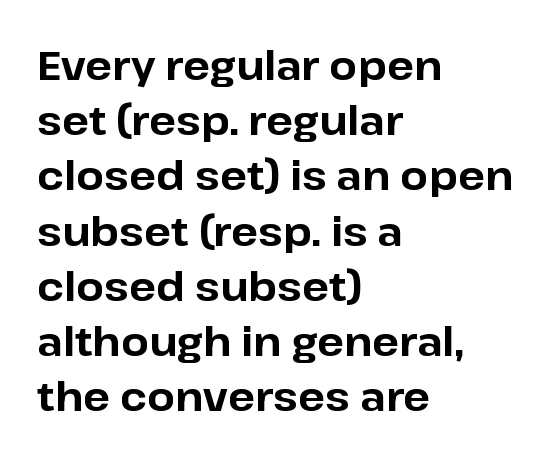
What weight is shown? A full bold with thick strokes. Type style note: lacks serifs. Short note: letters normally spaced. The specimen reads as upright at a glance. In terms of leading, this rendering sits right in the middle. Casual observation: everything's shoved over to the left.
